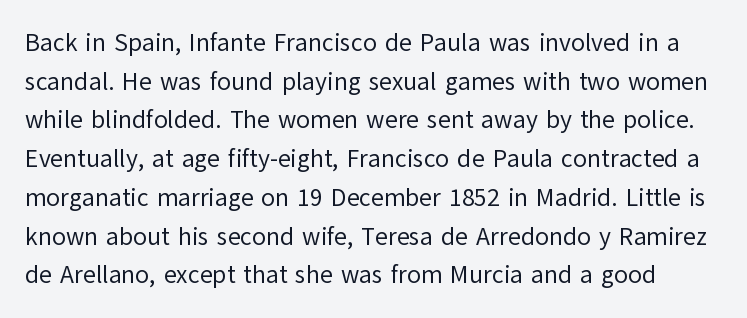
Q: Is the text bold? A: No.
Q: Is the text italic (slanted)? A: No, it is upright.
Q: Is the text underlined? A: No.
Q: Is the spacing between letters normal or unusually wide? A: Normal.
Q: Is the spacing between lines tight, normal or loose? A: Normal.
